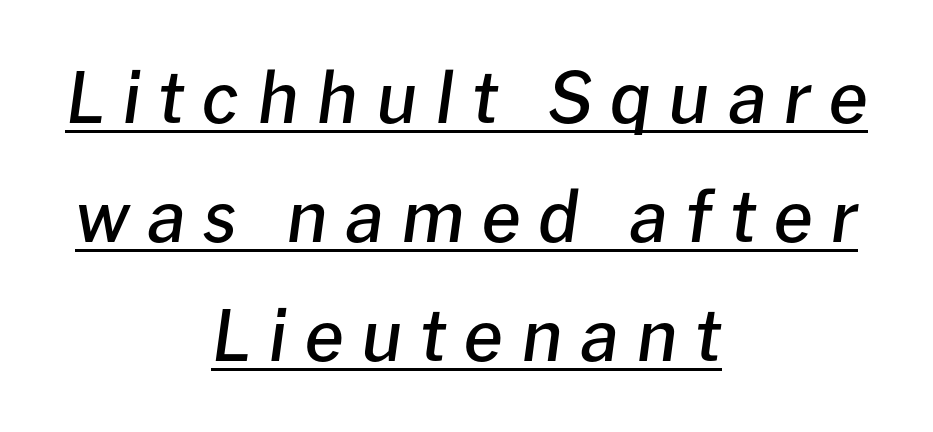
Q: Is the text bold? A: Semi-bold.
Q: Is the text italic (slanted)? A: Yes, it leans right by about 8 degrees.
Q: Is the text underlined? A: Yes.
Q: How is the paragraph aligned? A: Centered.
Q: Is the spacing between letters normal or unusually wide? A: Unusually wide.
Q: Is the spacing between lines tight, normal or loose? A: Normal.
Q: Width (condensed, normal, or wide)? A: Normal.
Q: Stroke contrast? A: Low.
Q: x-height? A: Medium.
Q: Monospaced? A: No.
